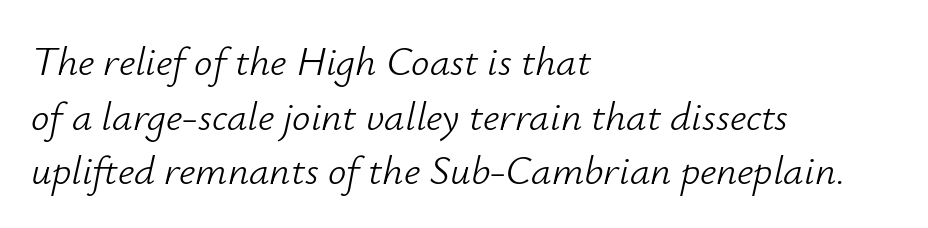
{"italic": "yes", "lean": "right", "slant_degrees": 12, "bold": "no", "weight": "light", "width": "normal", "stroke_contrast": "low", "x_height": "small", "monospaced": "no", "underline": "no", "align": "left", "line_spacing": "normal", "line_spacing_ratio": 1.33, "letter_spacing": "normal", "letter_spacing_em": 0.0, "glyph_px": 41}
